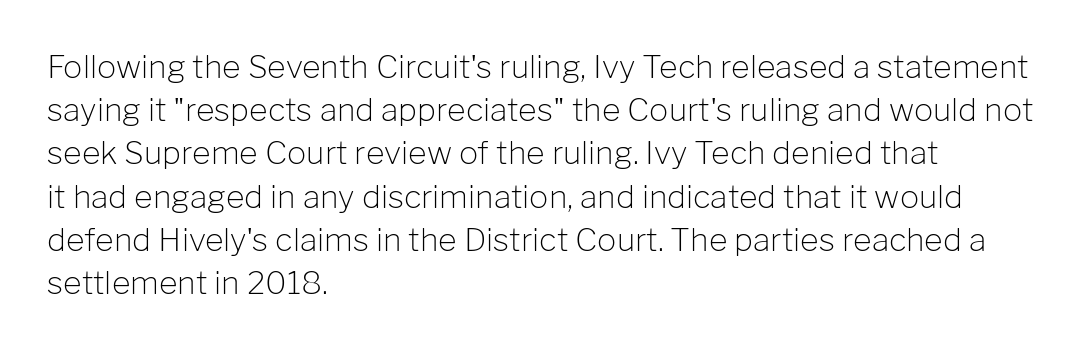
{"serif": "no", "italic": "no", "bold": "no", "weight": "light", "width": "normal", "stroke_contrast": "low", "x_height": "medium", "monospaced": "no", "underline": "no", "align": "left", "line_spacing": "normal", "line_spacing_ratio": 1.35, "letter_spacing": "normal", "letter_spacing_em": 0.0, "glyph_px": 32}
